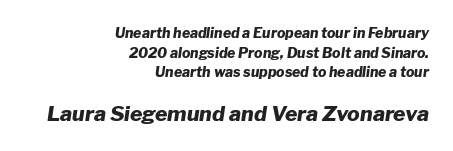
{"italic": "yes", "lean": "right", "slant_degrees": 8, "bold": "yes", "underline": "no", "align": "right", "line_spacing": "normal", "line_spacing_ratio": 1.4, "letter_spacing": "normal", "letter_spacing_em": 0.0, "larger_block": "second", "size_ratio": 1.5, "glyph_px": 21}
